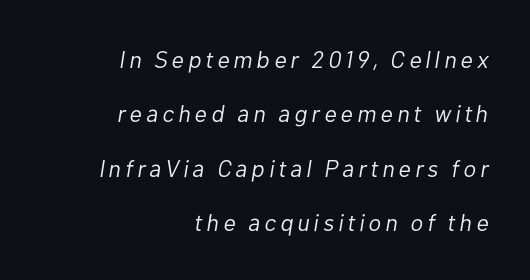
Q: Is the text bold? A: No.
Q: Is the text italic (slanted)? A: Yes, it leans right by about 10 degrees.
Q: Is the text underlined? A: No.
Q: How is the paragraph aligned? A: Right-aligned.
Q: Is the spacing between lines tight, normal or loose? A: Loose.
